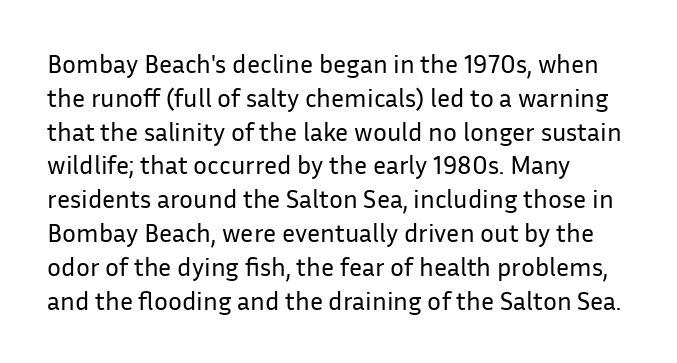
The image shows 26 px text type, upright; set left-aligned, normal line spacing (1.3x), normal letter spacing, not underlined.
